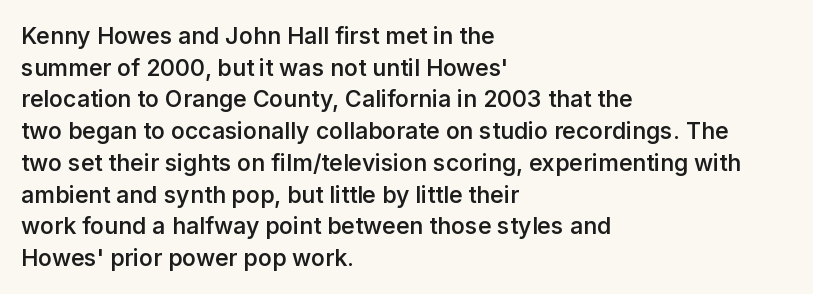
How would I describe the line gaps? Plain and ordinary. A fair bit of extra ink — the face is semibold, not bold. Check the space under the baseline: it is left empty. Style check: upright.
